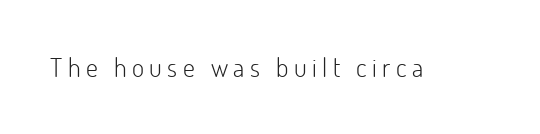
{"italic": "no", "bold": "no", "underline": "no", "letter_spacing": "wide", "letter_spacing_em": 0.21, "glyph_px": 26}
